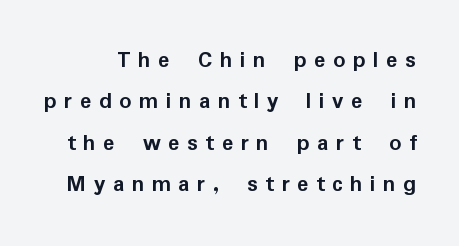
The lettering stays uniformly vertical, giving the passage a roman look. Strokes here are thick enough to call this a true bold. The area under the type is left untouched. Letter spacing: wide.
